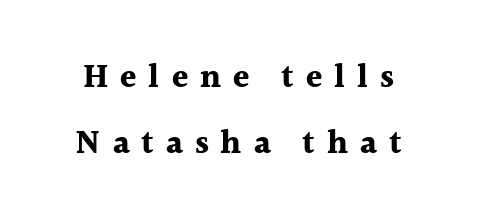
Q: Is the text bold? A: Yes.
Q: Is the text italic (slanted)? A: No, it is upright.
Q: Is the typeface a serif or a sans-serif typeface? A: Serif.
Q: Is the text underlined? A: No.
Q: Is the spacing between letters normal or unusually wide? A: Unusually wide.
Q: Is the spacing between lines tight, normal or loose? A: Loose.
Q: Width (condensed, normal, or wide)? A: Normal.
Q: x-height? A: Medium.
Q: Monospaced? A: No.
